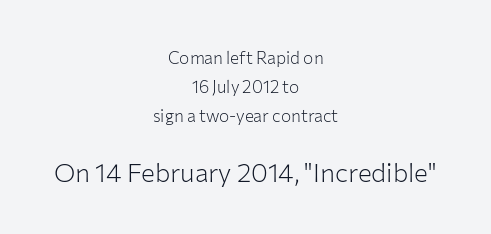
Q: Is the text bold? A: No.
Q: Is the text italic (slanted)? A: No, it is upright.
Q: Is the text underlined? A: No.
Q: How is the paragraph aligned? A: Centered.
Q: Is the spacing between letters normal or unusually wide? A: Normal.
Q: Which block of text is set in a larger size, the first (top) or the second (bottom)? A: The second (bottom) one.
